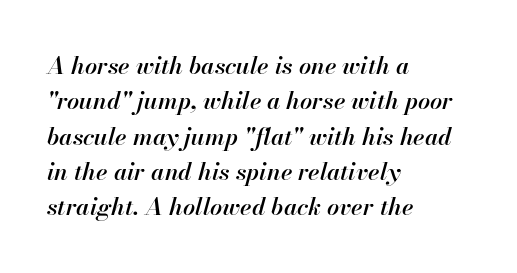
Q: Is the text bold? A: Semi-bold.
Q: Is the text italic (slanted)? A: Yes, it leans right by about 13 degrees.
Q: Is the text underlined? A: No.
Q: How is the paragraph aligned? A: Left-aligned.
Q: Is the spacing between letters normal or unusually wide? A: Normal.
Q: Is the spacing between lines tight, normal or loose? A: Normal.
